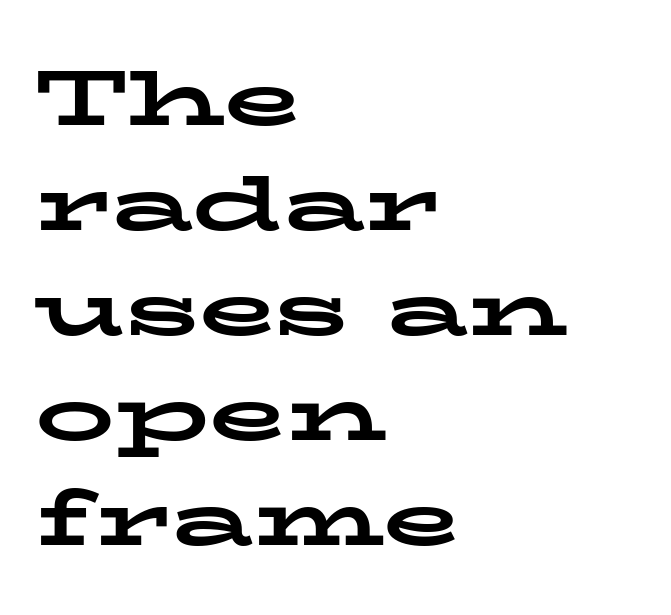
How would I describe the line gaps? Plain and ordinary. A roman cut, with each character standing at attention. Underline: absent. How heavy is the stroke? Heavy — this is a bold. Which margin do the lines hug? The left one — the right edge is uneven. The rendering uses natural spacing where letterforms have individual widths.
